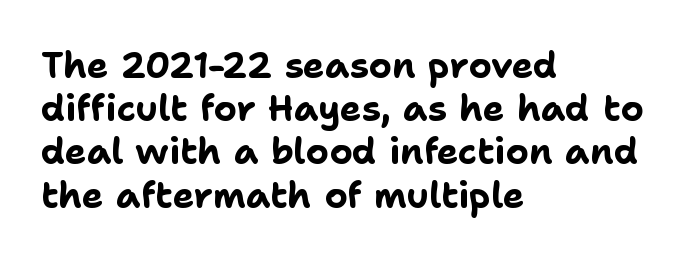
A sans-serif font was chosen for this passage. On the weight axis this lands at bold, roughly 700. Left-aligned paragraph, ragged on the right. Nope, not italic — everything's standing straight.
